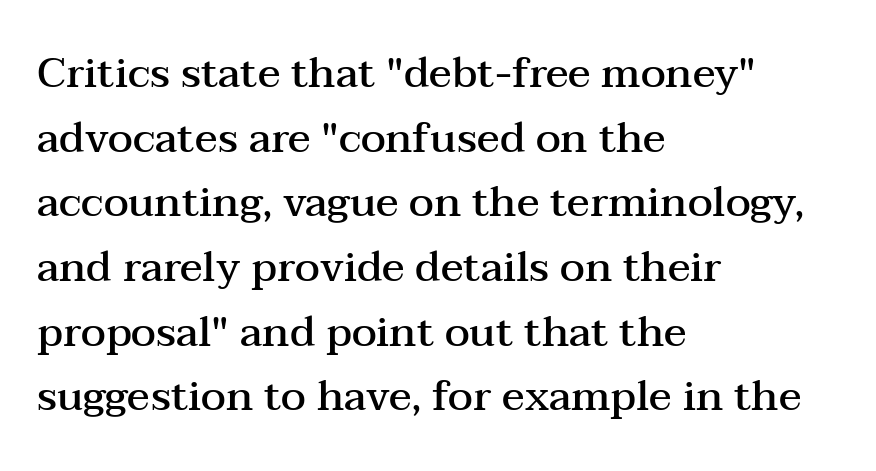
{"serif": "yes", "italic": "no", "bold": "semi", "weight": "semibold", "width": "wide", "stroke_contrast": "medium", "x_height": "medium", "monospaced": "no", "underline": "no", "align": "left", "line_spacing": "normal", "line_spacing_ratio": 1.54, "letter_spacing": "normal", "letter_spacing_em": 0.0, "glyph_px": 42}
